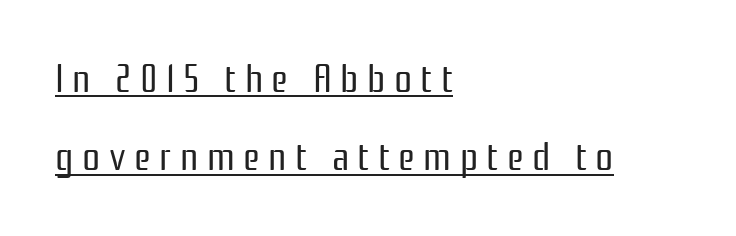
What's the leading like? Stretched, with rows far apart. No letter is thick-stroked: the sample isn't bold. The lettering is marked with a stroke running underneath it. The characters display no serif detailing; their extremities are plain. A typesetter would mark this as roman, not italic.
